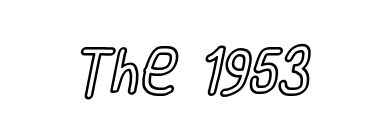
The image shows 50 px condensed type; set normal letter spacing, not underlined; a large x-height.
